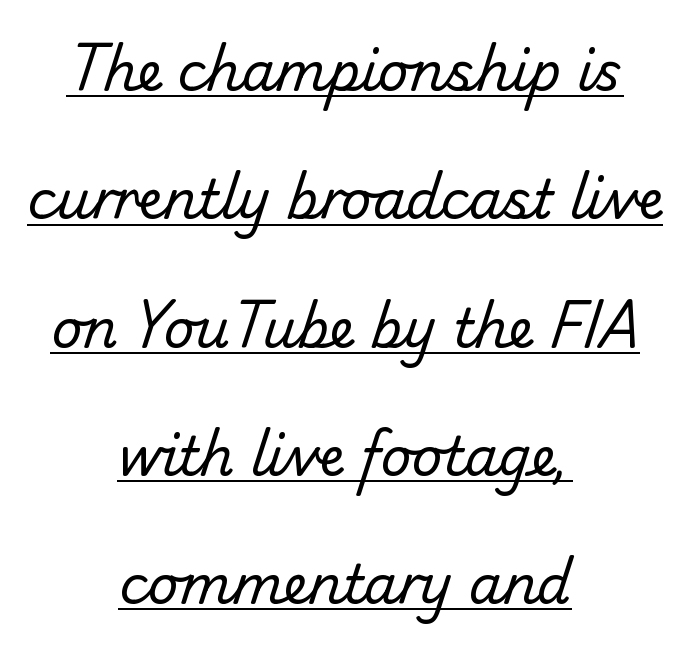
The image shows 53 px regular-weight sans-serif type; set centered, loose line spacing (2.42x), normal letter spacing, underlined; low stroke contrast and a small x-height.
